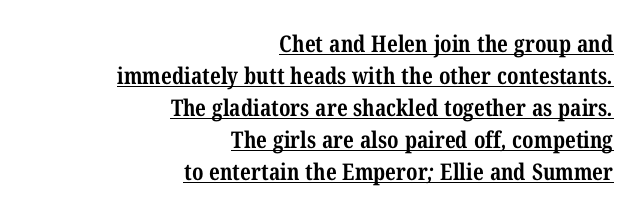
The image shows 23 px bold type; set right-aligned, normal line spacing (1.39x), normal letter spacing, underlined.
